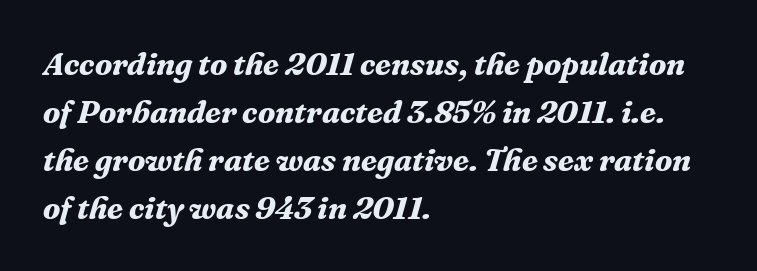
The passage shown is not underscored anywhere. A typesetter would call this proportional, since set widths differ per character. Between one letter and the next there's only the usual sliver of space. The lines sit at an ordinary, default distance from one another. Small tapered or slab feet sit at the stroke ends, so this counts as serif. This is heavy type, rendered in bold.
